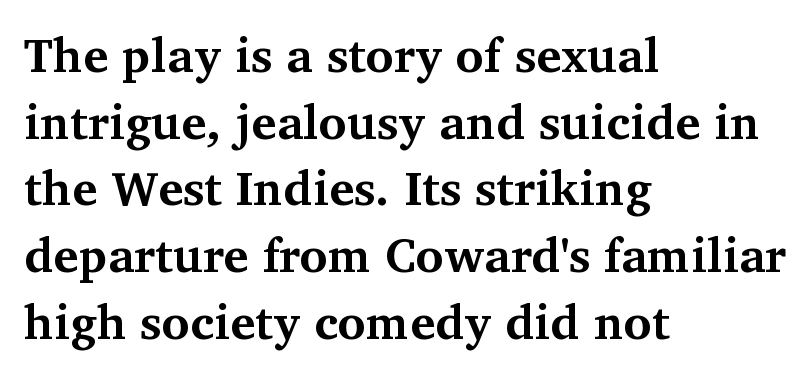
The space between consecutive lines is moderate. Casual observation: everything's shoved over to the left. This sample has the flowing, uneven cadence of proportional lettering. Its strokes are broad and dark, the hallmark of bold type. You can tell it's not italic because the verticals are truly vertical. Type style note: has serifs.
